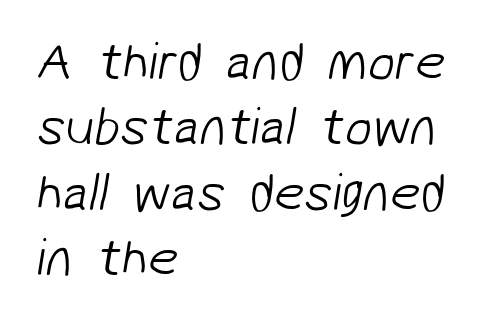
Is the letter spacing exaggerated? No — it looks like the ordinary default. Weight: regular or lighter. Here the designer chose a conventional face with non-uniform glyph widths. Every row of glyphs begins at an identical x-position on the left.
